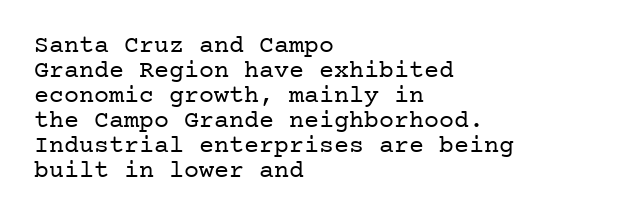
The image shows 25 px text type, upright; set left-aligned, tight line spacing (1.0x), normal letter spacing, not underlined.
